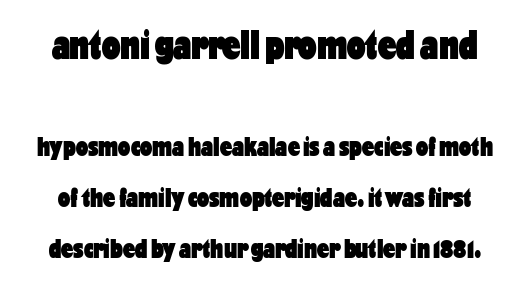
The image shows 41 px heavy, condensed sans-serif type, upright; set loose line spacing (1.9x), normal letter spacing, not underlined; the first (top) block is 1.52x larger; low stroke contrast and a medium x-height.
